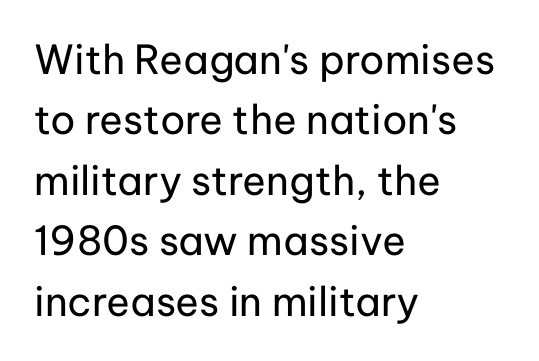
The image shows 40 px regular-weight sans-serif type, upright; set left-aligned, normal line spacing (1.51x), normal letter spacing, not underlined; low stroke contrast and a medium x-height.
